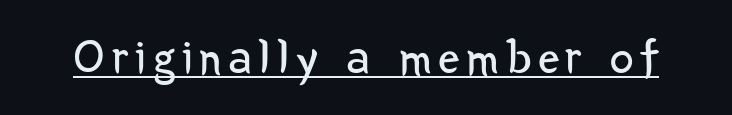
The image shows 48 px regular-weight, condensed sans-serif type, upright; set underlined; low stroke contrast and a medium x-height.
